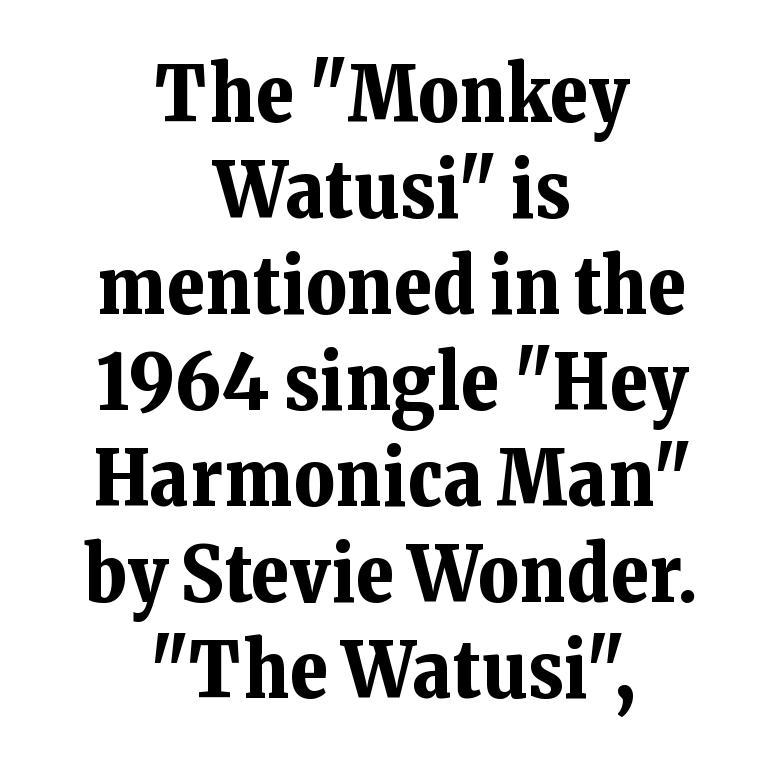
{"serif": "yes", "italic": "no", "bold": "yes", "weight": "bold", "width": "normal", "stroke_contrast": "low", "x_height": "medium", "monospaced": "no", "underline": "no", "align": "center", "line_spacing_ratio": 1.23, "letter_spacing": "normal", "letter_spacing_em": 0.0, "glyph_px": 78}
